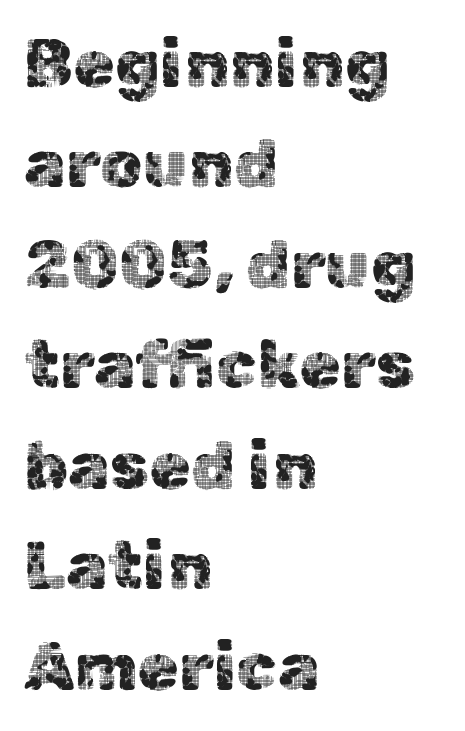
Q: Is the text italic (slanted)? A: No, it is upright.
Q: Is the typeface a serif or a sans-serif typeface? A: Sans-serif.
Q: Is the text underlined? A: No.
Q: How is the paragraph aligned? A: Left-aligned.
Q: Is the spacing between letters normal or unusually wide? A: Normal.
Q: Is the spacing between lines tight, normal or loose? A: Normal.
Q: Width (condensed, normal, or wide)? A: Normal.
Q: x-height? A: Medium.
Q: Monospaced? A: No.
